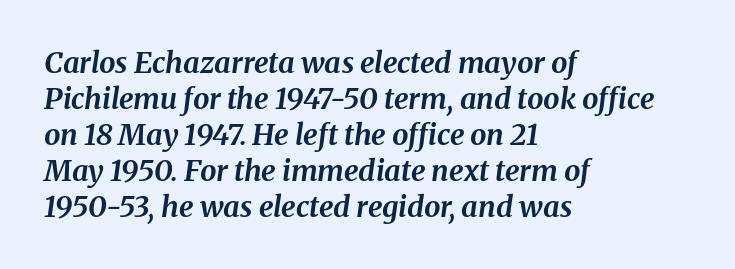
Style check: oblique. Visually the block forms a straight wall on the left and a jagged coastline on the right. Typographic density is high because the face is bold. Character widths vary here, with narrow letters taking less room than wide ones. The rendering keeps characters at their native spacing.
